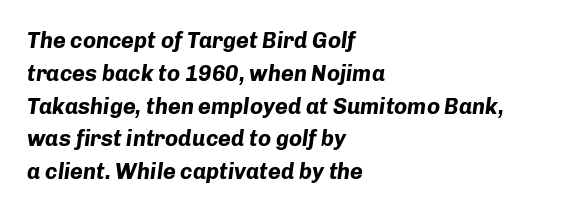
{"italic": "yes", "lean": "right", "slant_degrees": 8, "bold": "yes", "underline": "no", "align": "left", "line_spacing": "normal", "line_spacing_ratio": 1.49, "letter_spacing": "normal", "letter_spacing_em": 0.0, "glyph_px": 22}
